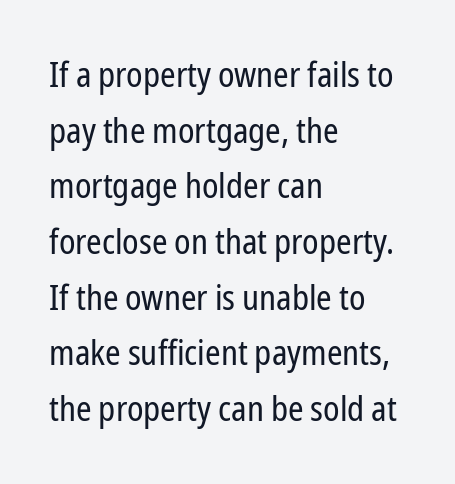
Horizontal bands of white between lines are of average thickness. Descender tails drop into unmarked territory. The rag falls on the right side of this text block. Characters follow at the spacing the type designer built in. Weight class: somewhere from thin through regular.
